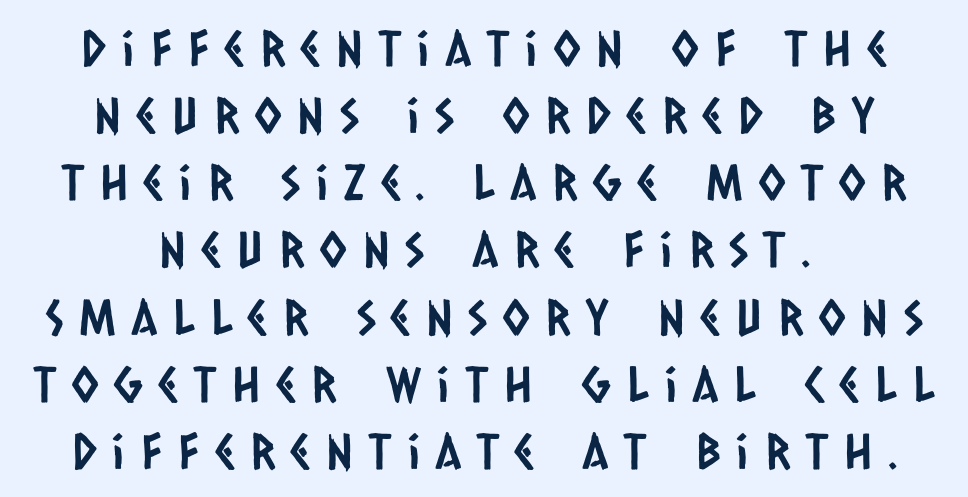
No word sits above an underline. Think of a printed novel: that variable character pitch is what you see here. The text was rendered using a sans face with plain stroke endings. Horizontal alignment here is central, giving a formal, balanced look.
